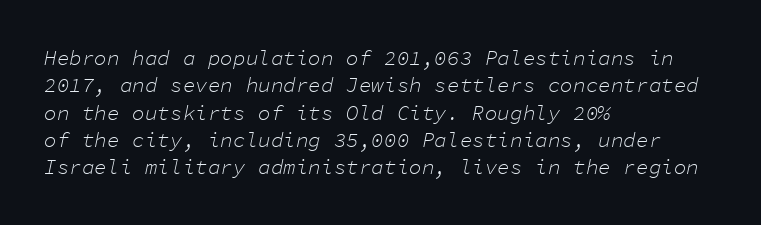
{"italic": "yes", "lean": "right", "slant_degrees": 11, "bold": "no", "underline": "no", "align": "left", "line_spacing": "normal", "line_spacing_ratio": 1.3, "letter_spacing": "normal", "letter_spacing_em": 0.0, "glyph_px": 21}
